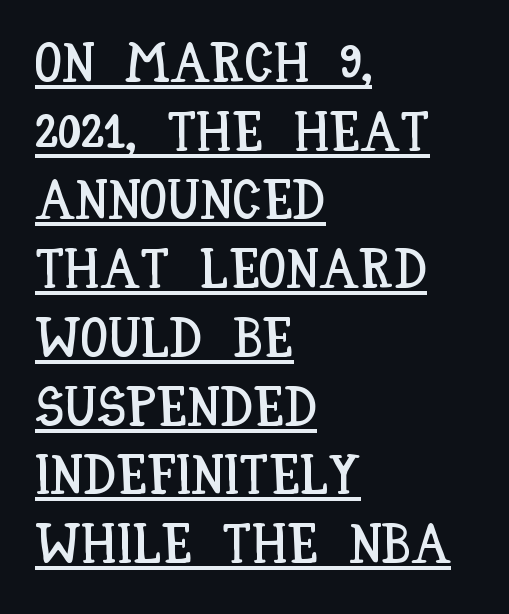
The image shows 55 px condensed type, upright; set left-aligned, normal line spacing (1.25x), normal letter spacing, underlined; low stroke contrast and a large x-height.
